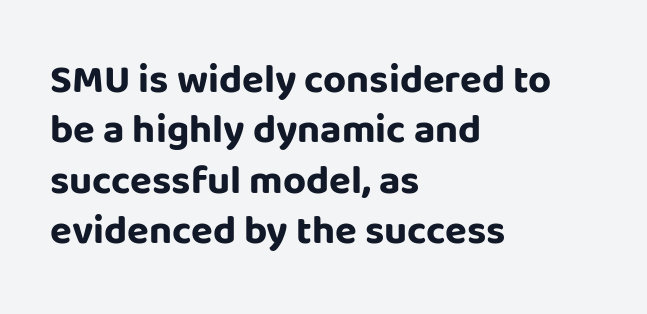
Q: Is the text bold? A: Yes.
Q: Is the text italic (slanted)? A: No, it is upright.
Q: Is the typeface a serif or a sans-serif typeface? A: Sans-serif.
Q: Is the text underlined? A: No.
Q: How is the paragraph aligned? A: Left-aligned.
Q: Is the spacing between letters normal or unusually wide? A: Normal.
Q: Is the spacing between lines tight, normal or loose? A: Normal.
Q: Width (condensed, normal, or wide)? A: Normal.
Q: Stroke contrast? A: Low.
Q: x-height? A: Large.
Q: Monospaced? A: No.
